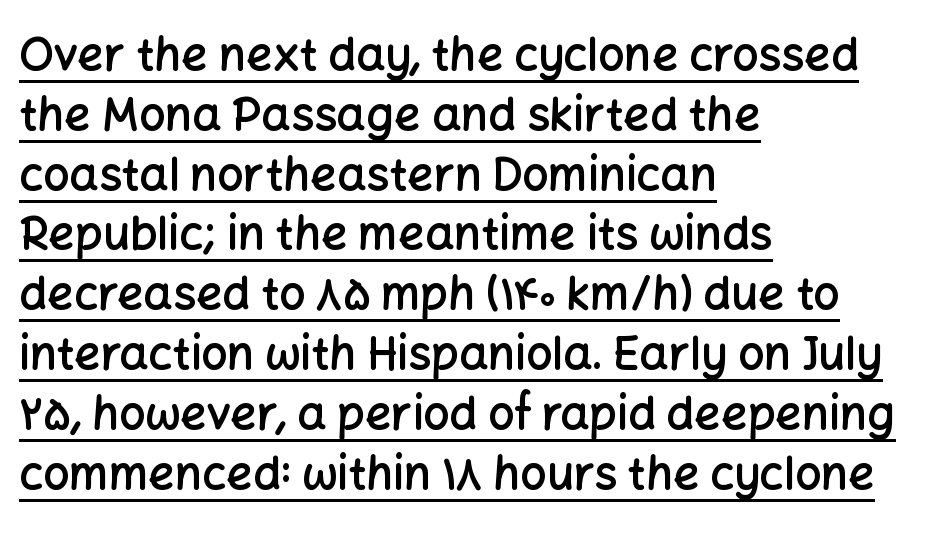
Q: Is the text bold? A: Semi-bold.
Q: Is the text italic (slanted)? A: No, it is upright.
Q: Is the typeface a serif or a sans-serif typeface? A: Sans-serif.
Q: Is the text underlined? A: Yes.
Q: How is the paragraph aligned? A: Left-aligned.
Q: Is the spacing between letters normal or unusually wide? A: Normal.
Q: Is the spacing between lines tight, normal or loose? A: Normal.
Q: Width (condensed, normal, or wide)? A: Normal.
Q: Stroke contrast? A: Low.
Q: x-height? A: Medium.
Q: Monospaced? A: No.
